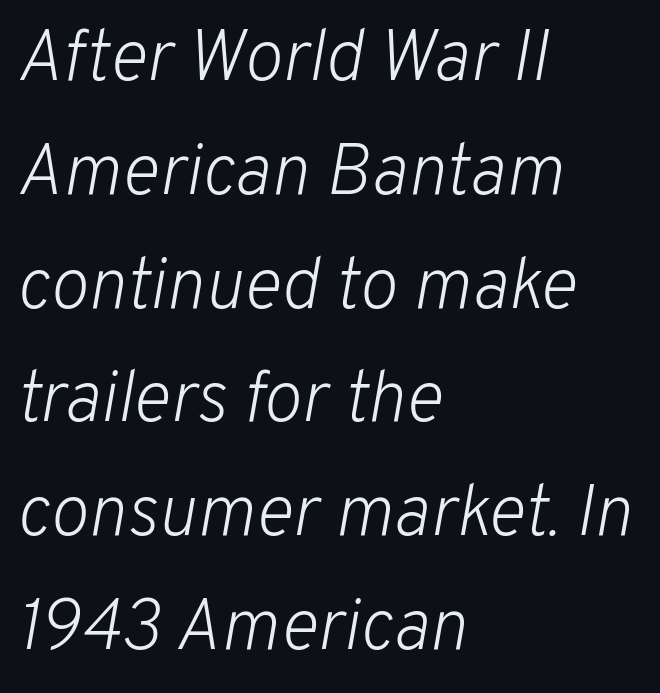
Glance below the letters and you will spot only blank space. Each line starts at the same left margin while the right side varies. This sample has the flowing, uneven cadence of proportional lettering. Is this a heavy cut? Hardly; it is regular or lighter.
